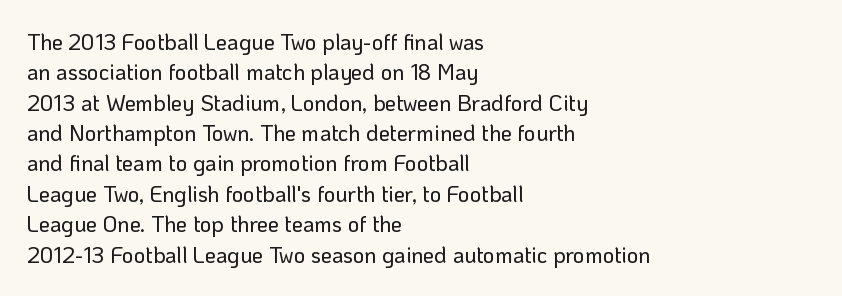
Descenders are the only things crossing below the line. The paragraph has a hard left edge and a soft right edge. Nothing unusual about the tracking: characters are spaced as the font intends. Vertically, the passage feels balanced, rows spaced as you'd expect. If you drew a line through each stem, it would be perfectly vertical.
